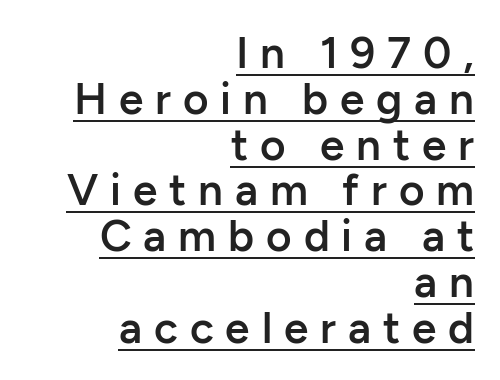
{"serif": "no", "italic": "no", "bold": "semi", "weight": "semibold", "width": "normal", "stroke_contrast": "low", "x_height": "medium", "monospaced": "no", "underline": "yes", "align": "right", "line_spacing": "tight", "line_spacing_ratio": 1.04, "letter_spacing": "wide", "letter_spacing_em": 0.27, "glyph_px": 44}
